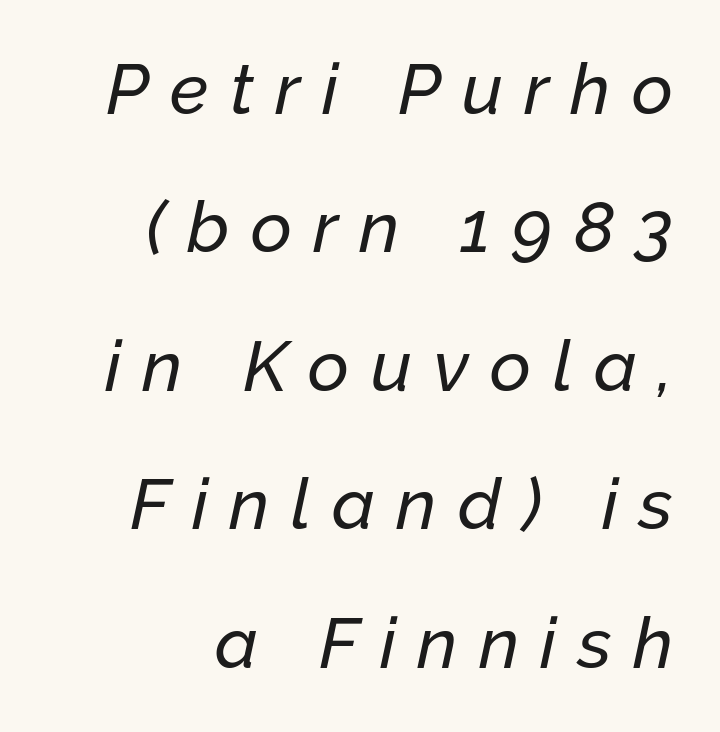
{"italic": "yes", "lean": "right", "slant_degrees": 12, "width": "normal", "stroke_contrast": "low", "x_height": "medium", "monospaced": "no", "underline": "no", "align": "right", "line_spacing": "loose", "line_spacing_ratio": 1.95, "letter_spacing": "wide", "letter_spacing_em": 0.3, "glyph_px": 71}
